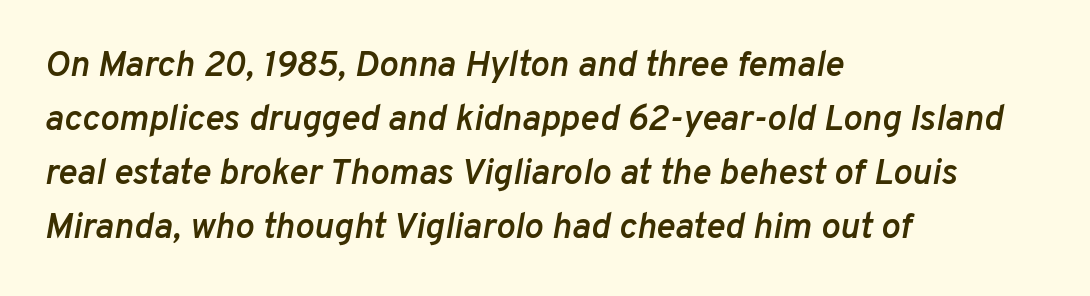
The image shows 36 px semibold type, italic (leaning right); set left-aligned, normal line spacing (1.5x), normal letter spacing, not underlined; low stroke contrast and a medium x-height.
